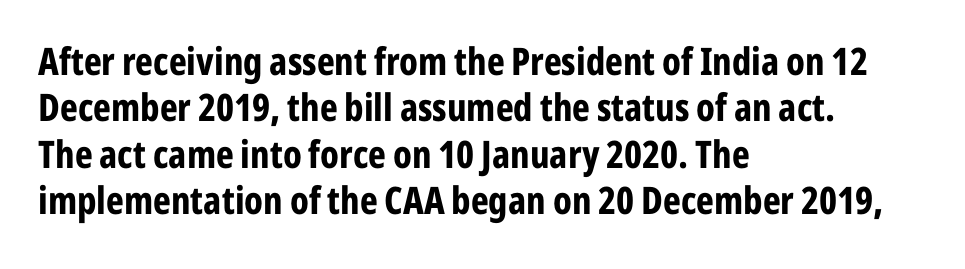
The compositor pushed each line to the left boundary. Beneath every word, the page is bare. What weight is shown? A full bold with thick strokes. The characters display no serif detailing; their extremities are plain. Tall strokes in this sample are plumb rather than angled. Here the designer chose a conventional face with non-uniform glyph widths.
